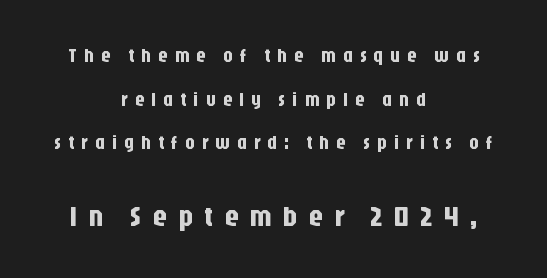
When letters stand straight like this, we call the style roman or upright. Words appear elongated and porous because spacing is wide. Baseline-to-baseline distance is far greater than the letter height. You could not count columns in this text — the font is proportionally spaced. Letters rest on an invisible, unmarked baseline.
